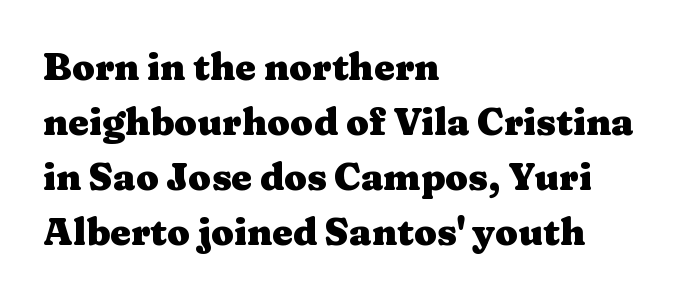
Q: Is the text bold? A: Yes.
Q: Is the text italic (slanted)? A: No, it is upright.
Q: Is the typeface a serif or a sans-serif typeface? A: Serif.
Q: Is the text underlined? A: No.
Q: How is the paragraph aligned? A: Left-aligned.
Q: Is the spacing between letters normal or unusually wide? A: Normal.
Q: Is the spacing between lines tight, normal or loose? A: Normal.
Q: Width (condensed, normal, or wide)? A: Wide.
Q: Stroke contrast? A: Medium.
Q: x-height? A: Medium.
Q: Monospaced? A: No.
